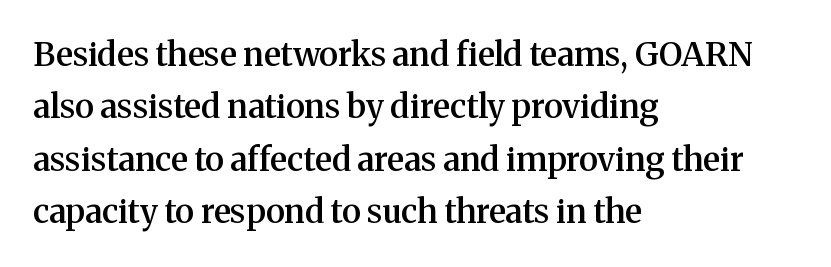
Q: Is the text bold? A: Semi-bold.
Q: Is the text italic (slanted)? A: No, it is upright.
Q: Is the typeface a serif or a sans-serif typeface? A: Serif.
Q: Is the text underlined? A: No.
Q: How is the paragraph aligned? A: Left-aligned.
Q: Is the spacing between letters normal or unusually wide? A: Normal.
Q: Is the spacing between lines tight, normal or loose? A: Normal.
Q: Width (condensed, normal, or wide)? A: Normal.
Q: Stroke contrast? A: Medium.
Q: x-height? A: Medium.
Q: Monospaced? A: No.
